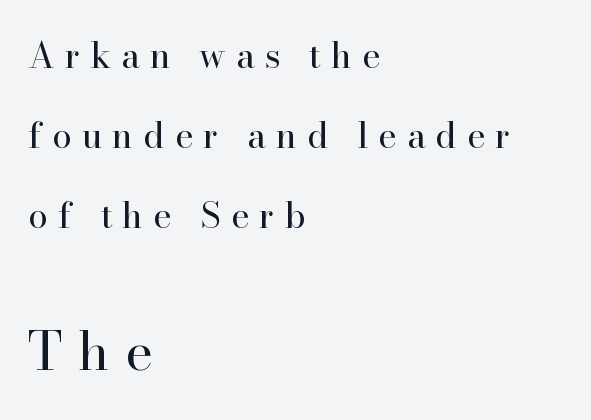
Heaviness? Minimal to ordinary, like unemphasized prose. Where is the straight margin? On the left. This rendering features lettering with no underline. Check where the strokes stop: tiny serifs finish them off. Proportional: the letters do not fall into vertical columns.
